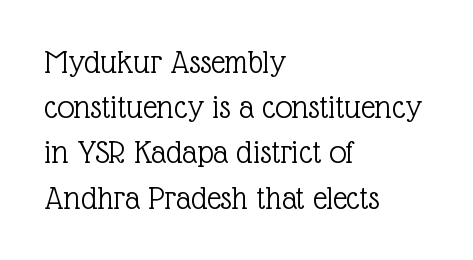
Q: Is the text bold? A: No.
Q: Is the text italic (slanted)? A: No, it is upright.
Q: Is the typeface a serif or a sans-serif typeface? A: Serif.
Q: Is the text underlined? A: No.
Q: How is the paragraph aligned? A: Left-aligned.
Q: Is the spacing between letters normal or unusually wide? A: Normal.
Q: Is the spacing between lines tight, normal or loose? A: Normal.
Q: Width (condensed, normal, or wide)? A: Normal.
Q: x-height? A: Medium.
Q: Monospaced? A: No.
